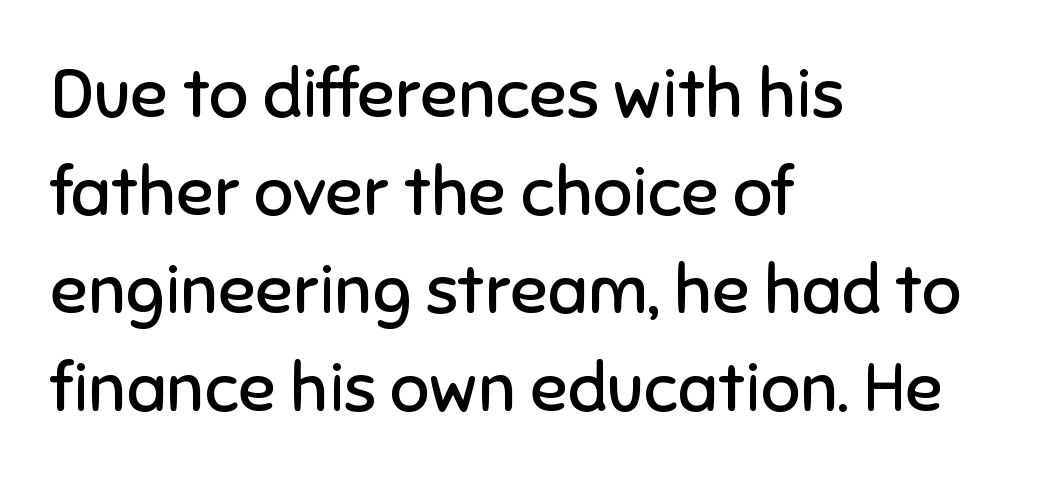
Q: Is the text bold? A: No.
Q: Is the text italic (slanted)? A: No, it is upright.
Q: Is the typeface a serif or a sans-serif typeface? A: Sans-serif.
Q: Is the text underlined? A: No.
Q: How is the paragraph aligned? A: Left-aligned.
Q: Is the spacing between letters normal or unusually wide? A: Normal.
Q: Is the spacing between lines tight, normal or loose? A: Normal.
Q: Width (condensed, normal, or wide)? A: Normal.
Q: Stroke contrast? A: Low.
Q: x-height? A: Medium.
Q: Monospaced? A: No.
